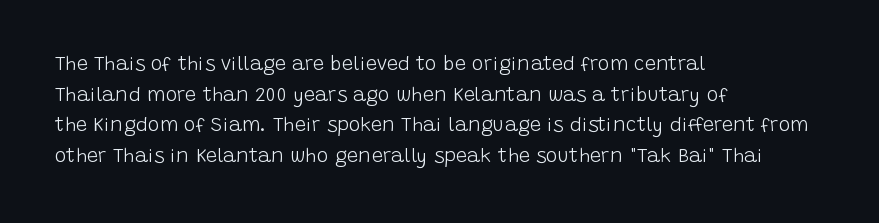
The image shows 20 px text type, upright; set left-aligned, normal line spacing (1.53x), normal letter spacing, not underlined.
